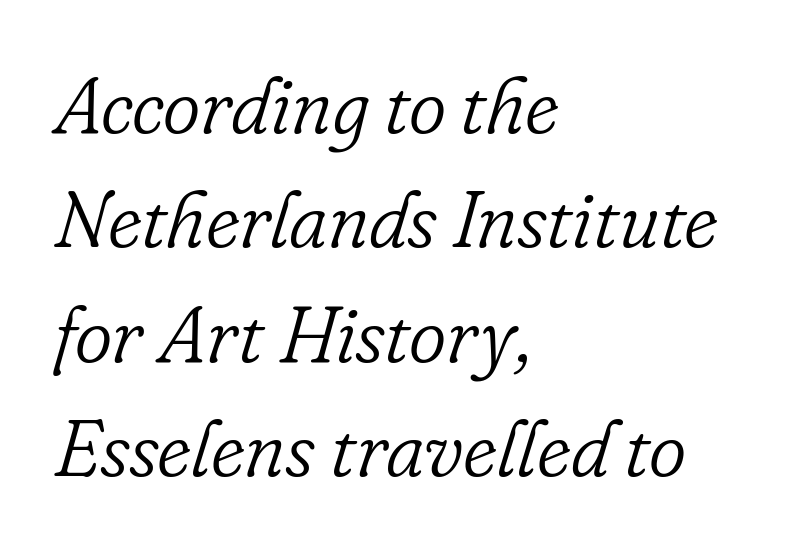
Q: Is the text bold? A: No.
Q: Is the text italic (slanted)? A: Yes, it leans right by about 16 degrees.
Q: Is the typeface a serif or a sans-serif typeface? A: Serif.
Q: Is the text underlined? A: No.
Q: How is the paragraph aligned? A: Left-aligned.
Q: Is the spacing between letters normal or unusually wide? A: Normal.
Q: Is the spacing between lines tight, normal or loose? A: Normal.
Q: Width (condensed, normal, or wide)? A: Normal.
Q: Stroke contrast? A: Low.
Q: x-height? A: Small.
Q: Monospaced? A: No.
